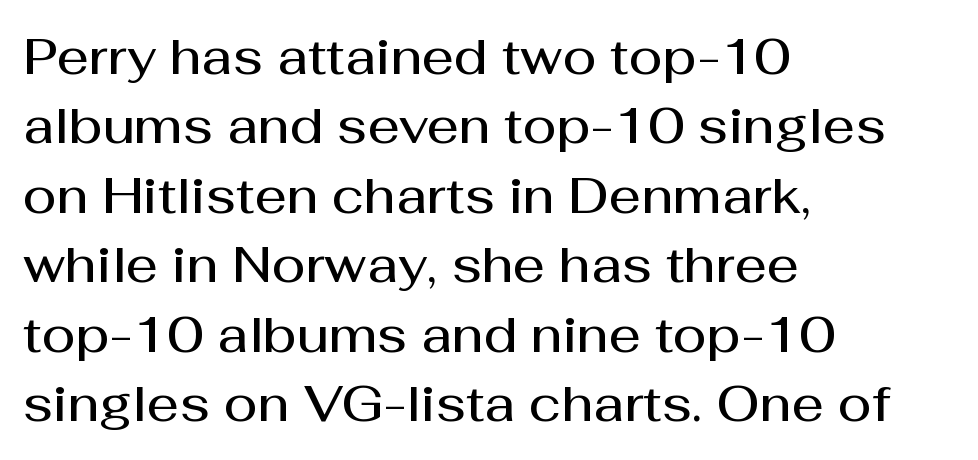
The image shows 50 px semibold sans-serif type, upright; set left-aligned, normal line spacing (1.39x), normal letter spacing, not underlined; medium stroke contrast and a medium x-height.
